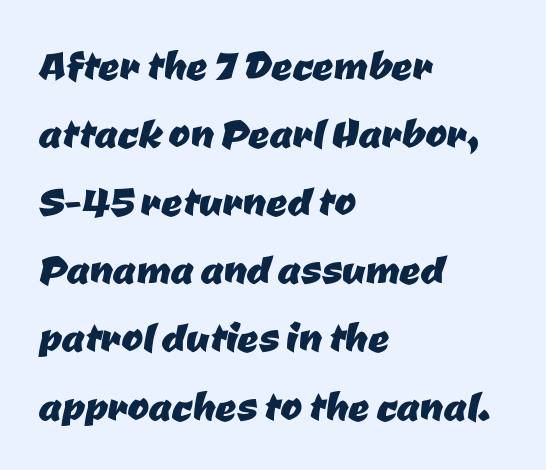
Q: Is the typeface a serif or a sans-serif typeface? A: Sans-serif.
Q: Is the text underlined? A: No.
Q: How is the paragraph aligned? A: Left-aligned.
Q: Is the spacing between letters normal or unusually wide? A: Normal.
Q: Is the spacing between lines tight, normal or loose? A: Normal.
Q: Width (condensed, normal, or wide)? A: Normal.
Q: Stroke contrast? A: Low.
Q: x-height? A: Medium.
Q: Monospaced? A: No.
